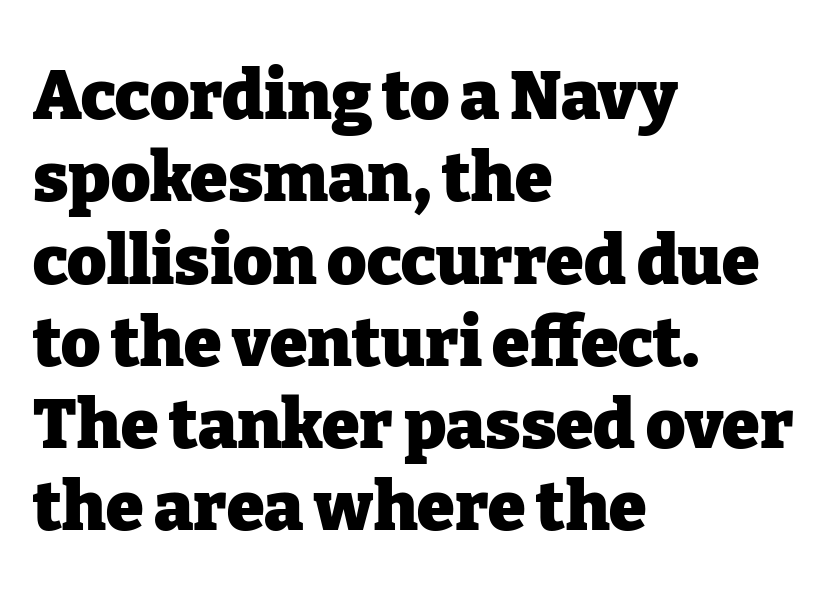
{"serif": "yes", "italic": "no", "bold": "yes", "weight": "heavy", "width": "normal", "stroke_contrast": "low", "x_height": "medium", "monospaced": "no", "underline": "no", "align": "left", "line_spacing_ratio": 1.21, "letter_spacing": "normal", "letter_spacing_em": 0.0, "glyph_px": 68}
